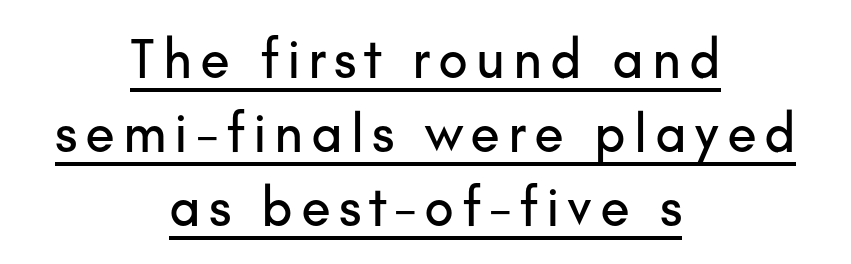
The image shows 55 px sans-serif type, upright; set centered, normal line spacing (1.35x), underlined; low stroke contrast and a small x-height.
